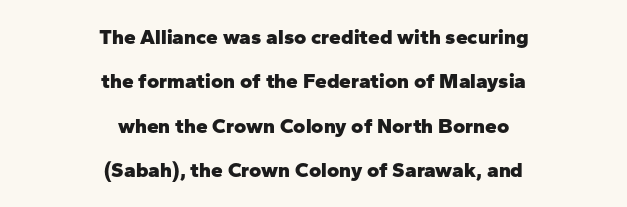
Q: Is the text bold? A: Yes.
Q: Is the text italic (slanted)? A: No, it is upright.
Q: Is the text underlined? A: No.
Q: How is the paragraph aligned? A: Centered.
Q: Is the spacing between letters normal or unusually wide? A: Normal.
Q: Is the spacing between lines tight, normal or loose? A: Loose.
